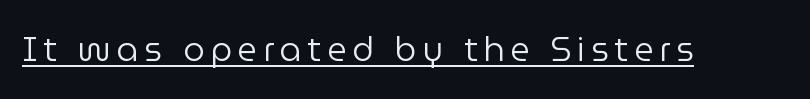
Q: Is the text bold? A: No.
Q: Is the text italic (slanted)? A: No, it is upright.
Q: Is the typeface a serif or a sans-serif typeface? A: Sans-serif.
Q: Is the text underlined? A: Yes.
Q: Width (condensed, normal, or wide)? A: Normal.
Q: Stroke contrast? A: Low.
Q: x-height? A: Medium.
Q: Monospaced? A: No.
